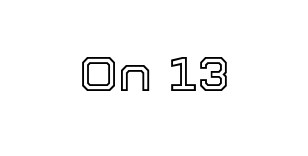
The image shows 48 px text type, upright; set normal letter spacing, not underlined; a medium x-height.
